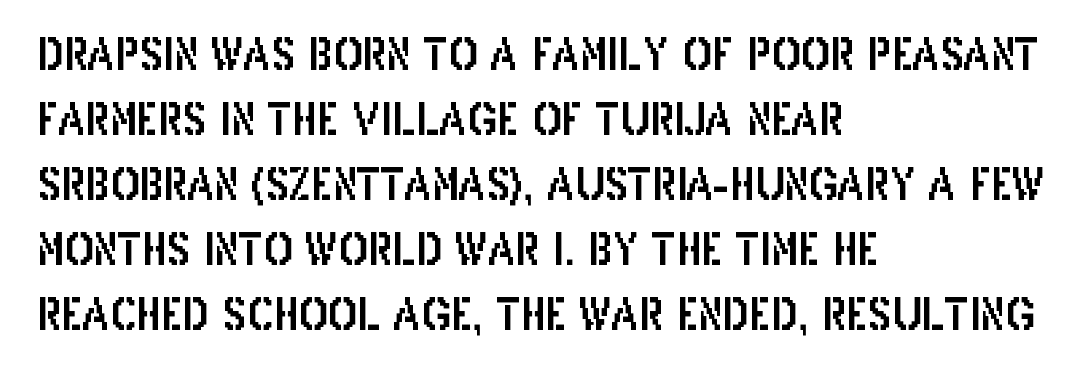
The horizontal fit of the characters is conventional and even. The space beneath each line is pristine and unruled. Proportional: the letters do not fall into vertical columns. The face used here is a sans, in the tradition of grotesques and geometrics.
